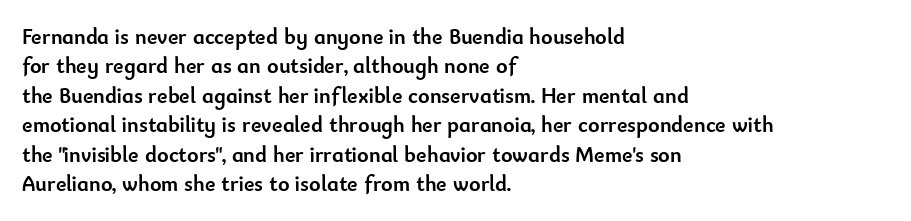
The image shows 22 px bold type, upright; set left-aligned, normal line spacing (1.34x), normal letter spacing, not underlined.
